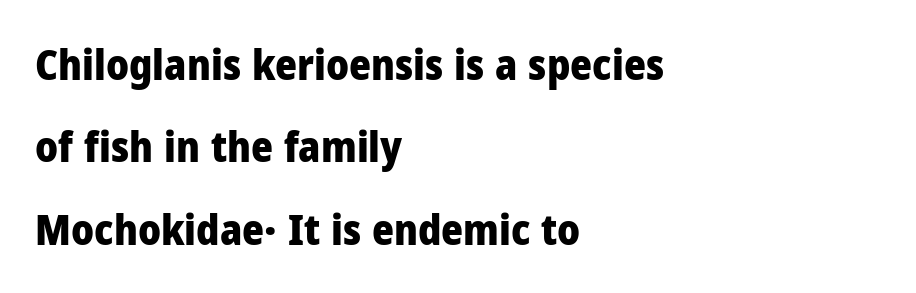
{"serif": "no", "italic": "no", "bold": "yes", "weight": "heavy", "width": "normal", "stroke_contrast": "low", "x_height": "medium", "monospaced": "no", "underline": "no", "align": "left", "line_spacing": "loose", "line_spacing_ratio": 1.96, "letter_spacing": "normal", "letter_spacing_em": 0.0, "glyph_px": 42}
